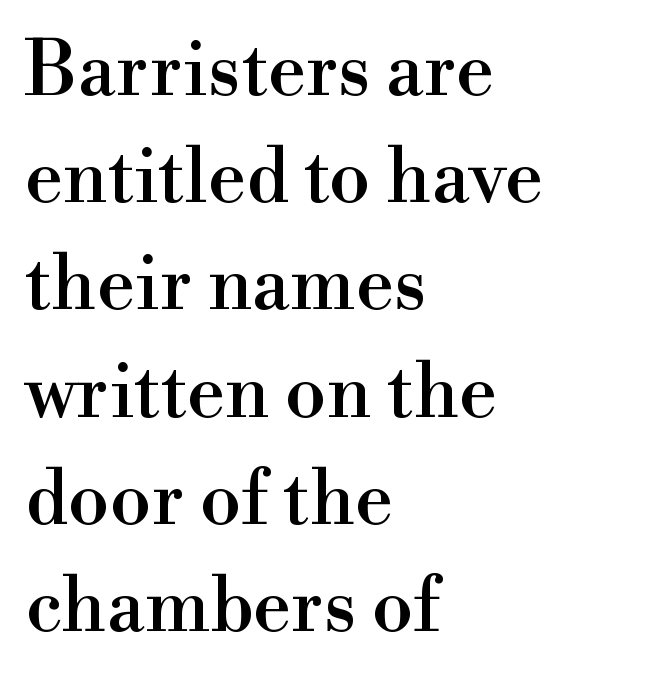
{"serif": "yes", "italic": "no", "width": "normal", "stroke_contrast": "high", "x_height": "small", "monospaced": "no", "underline": "no", "align": "left", "line_spacing": "normal", "line_spacing_ratio": 1.43, "letter_spacing": "normal", "letter_spacing_em": 0.0, "glyph_px": 75}
